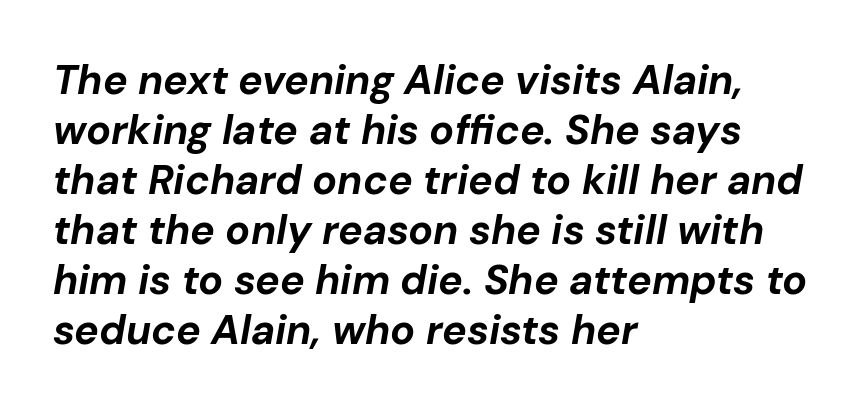
Q: Is the text bold? A: Yes.
Q: Is the text italic (slanted)? A: Yes, it leans right by about 10 degrees.
Q: Is the text underlined? A: No.
Q: How is the paragraph aligned? A: Left-aligned.
Q: Is the spacing between letters normal or unusually wide? A: Normal.
Q: Width (condensed, normal, or wide)? A: Normal.
Q: Stroke contrast? A: Low.
Q: x-height? A: Medium.
Q: Monospaced? A: No.
